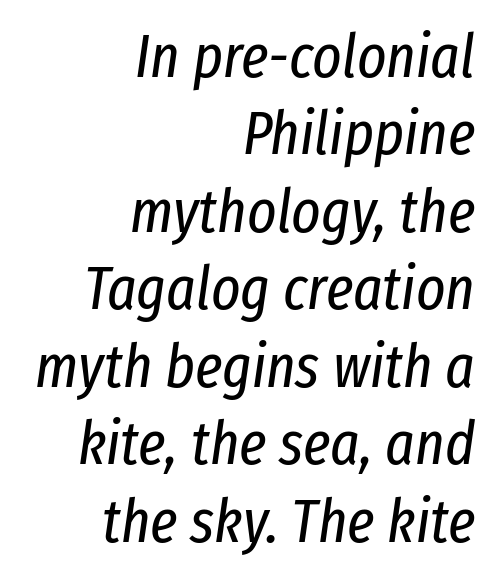
Rule under the text: the space is simply empty. Caption: face not bold, strokes unweighted. Proportional: the letters do not fall into vertical columns. Successive baselines arrive at the customary interval. Designer's note — italics engaged.
